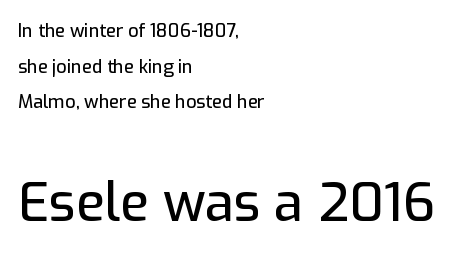
The image shows 53 px sans-serif type, upright; set left-aligned, loose line spacing (1.98x), normal letter spacing, not underlined; the second (bottom) block is 2.94x larger; low stroke contrast and a medium x-height.
